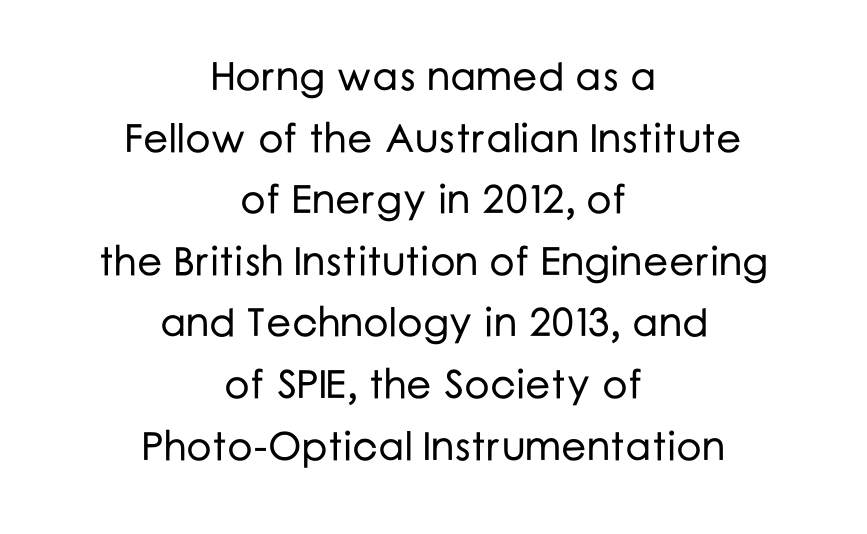
{"serif": "no", "italic": "no", "width": "normal", "stroke_contrast": "low", "x_height": "medium", "monospaced": "no", "underline": "no", "align": "center", "line_spacing": "normal", "line_spacing_ratio": 1.54, "letter_spacing": "normal", "letter_spacing_em": 0.0, "glyph_px": 40}
